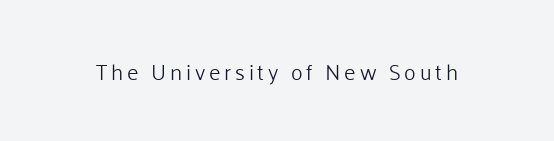
Q: Is the text bold? A: No.
Q: Is the text italic (slanted)? A: No, it is upright.
Q: Is the text underlined? A: No.
